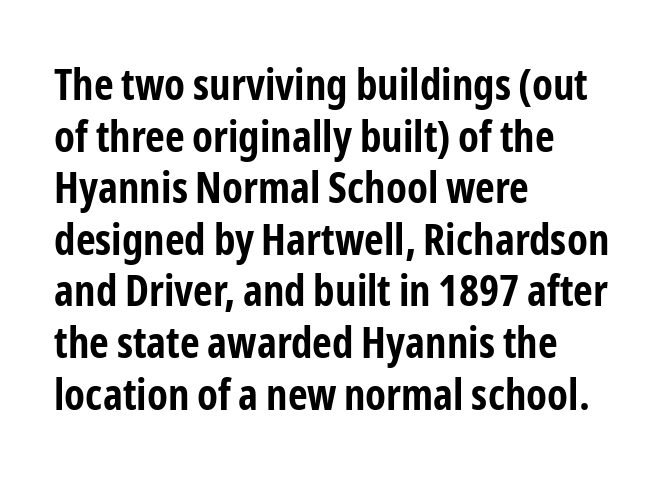
{"serif": "no", "italic": "no", "bold": "yes", "weight": "bold", "width": "condensed", "stroke_contrast": "low", "x_height": "medium", "monospaced": "no", "underline": "no", "align": "left", "line_spacing_ratio": 1.2, "letter_spacing": "normal", "letter_spacing_em": 0.0, "glyph_px": 43}
